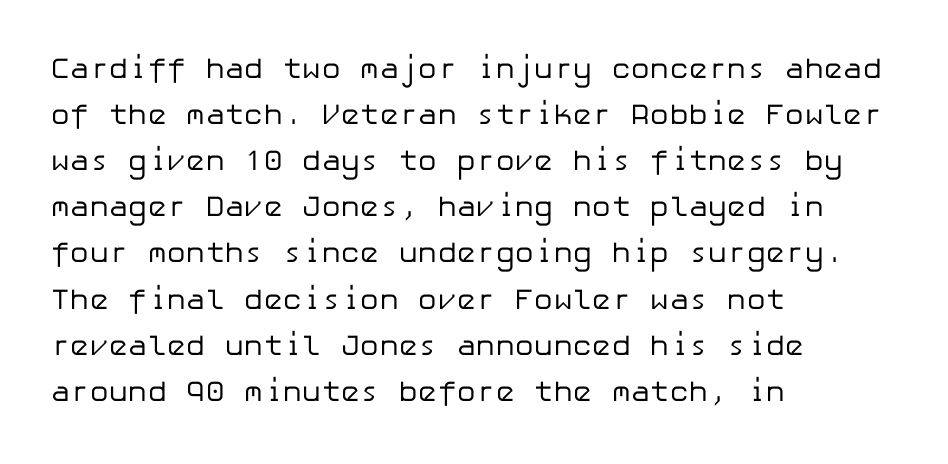
Q: Is the text bold? A: No.
Q: Is the text italic (slanted)? A: No, it is upright.
Q: Is the typeface a serif or a sans-serif typeface? A: Sans-serif.
Q: Is the text underlined? A: No.
Q: How is the paragraph aligned? A: Left-aligned.
Q: Is the spacing between letters normal or unusually wide? A: Normal.
Q: Is the spacing between lines tight, normal or loose? A: Normal.
Q: Width (condensed, normal, or wide)? A: Normal.
Q: Stroke contrast? A: Low.
Q: x-height? A: Medium.
